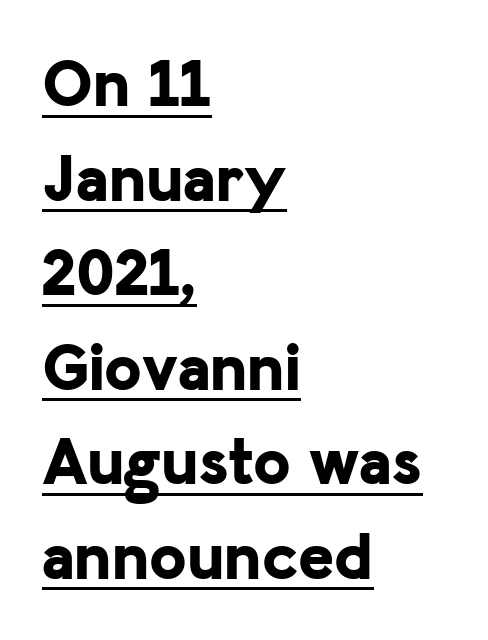
{"serif": "no", "italic": "no", "bold": "yes", "weight": "bold", "width": "normal", "stroke_contrast": "low", "x_height": "medium", "monospaced": "no", "underline": "yes", "align": "left", "line_spacing": "normal", "line_spacing_ratio": 1.39, "letter_spacing": "normal", "letter_spacing_em": 0.0, "glyph_px": 68}
